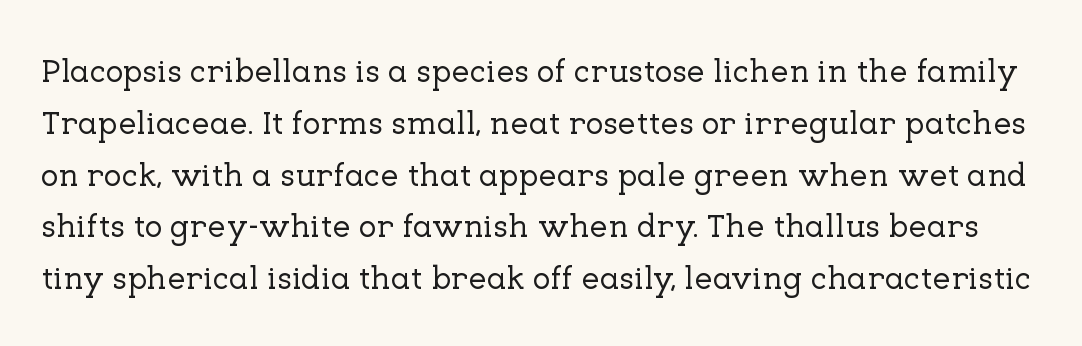
The image shows 33 px serif type, upright; set normal line spacing (1.57x), normal letter spacing, not underlined; low stroke contrast and a medium x-height.
